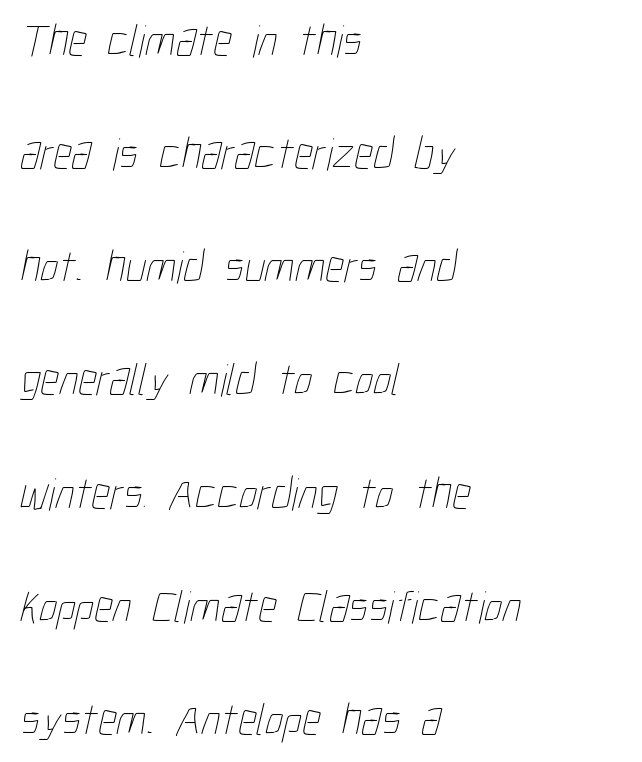
Is there much room between lines? Yes — plenty of vertical air separates them. The face used here is proportionally spaced, like ordinary book or web type. These glyphs show unthickened strokes, regular width or finer. A bare baseline throughout the passage. The paragraph shown leans on its left margin. Honestly, the letter spacing is just normal — you wouldn't notice it.
